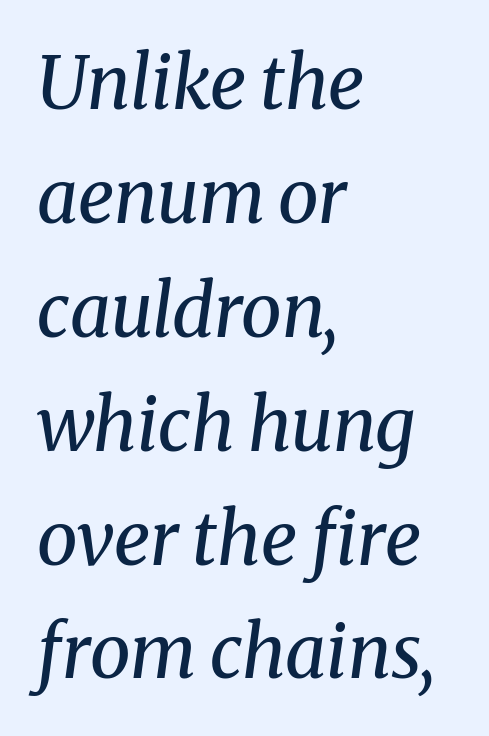
The image shows 73 px regular-weight serif type, italic (leaning right); set left-aligned, normal line spacing (1.56x), normal letter spacing, not underlined; medium stroke contrast and a medium x-height.
